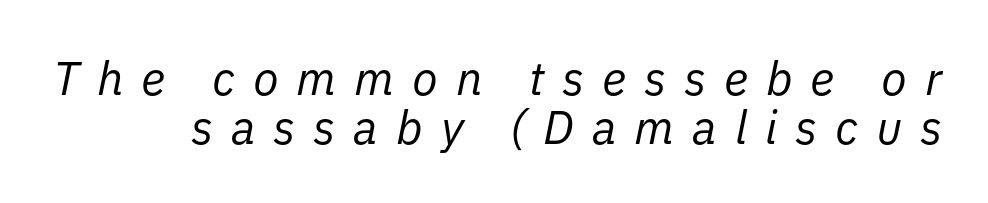
The passage shown stacks its lines with hardly any gap. Is this a fixed-width face? No — the glyphs have proportional, varying widths. You could only call the tracking loose — the letters float apart. An italicized treatment has been applied to the whole sample. Lines of text with bare space underneath. Unbolded letterforms with no extra heft.
